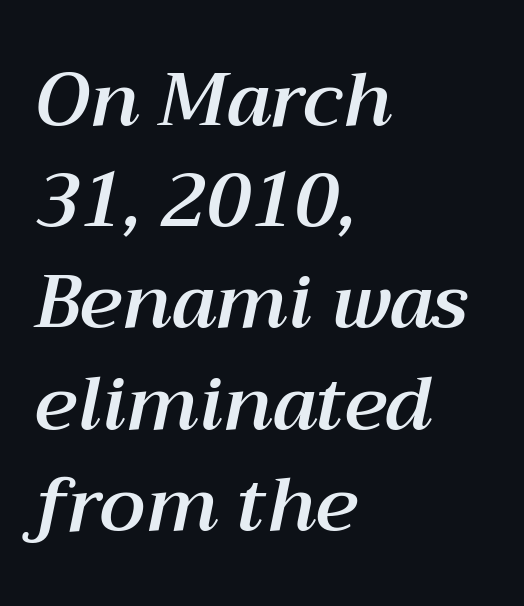
Q: Is the text italic (slanted)? A: Yes, it leans right by about 12 degrees.
Q: Is the text underlined? A: No.
Q: How is the paragraph aligned? A: Left-aligned.
Q: Is the spacing between letters normal or unusually wide? A: Normal.
Q: Is the spacing between lines tight, normal or loose? A: Normal.
Q: Width (condensed, normal, or wide)? A: Normal.
Q: Stroke contrast? A: Medium.
Q: x-height? A: Medium.
Q: Monospaced? A: No.
